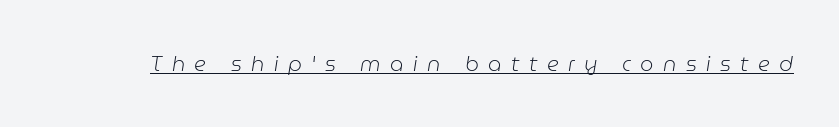
Every character sits at an angle, as italics do. Beneath each row of characters lies a ruled line. Here the glyphs are tracked loosely, breaking word shapes into spaced letters. Nothing heavy about these letters — not bold at all.
